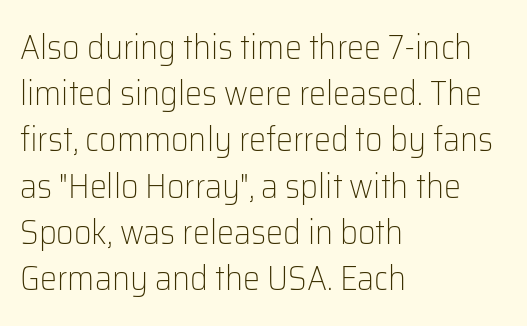
Q: Is the text bold? A: No.
Q: Is the text italic (slanted)? A: No, it is upright.
Q: Is the typeface a serif or a sans-serif typeface? A: Sans-serif.
Q: Is the text underlined? A: No.
Q: How is the paragraph aligned? A: Left-aligned.
Q: Is the spacing between letters normal or unusually wide? A: Normal.
Q: Is the spacing between lines tight, normal or loose? A: Normal.
Q: Width (condensed, normal, or wide)? A: Normal.
Q: Stroke contrast? A: Low.
Q: x-height? A: Medium.
Q: Monospaced? A: No.
